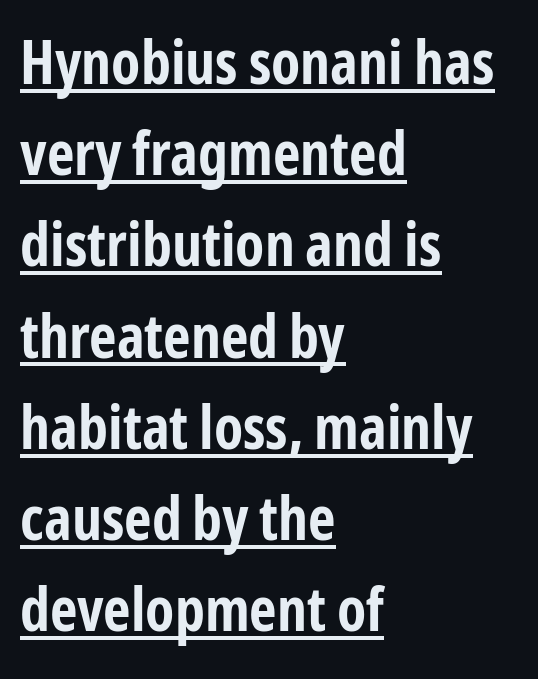
{"serif": "no", "italic": "no", "bold": "yes", "weight": "bold", "width": "condensed", "stroke_contrast": "low", "x_height": "medium", "monospaced": "no", "underline": "yes", "align": "left", "line_spacing": "normal", "line_spacing_ratio": 1.52, "letter_spacing": "normal", "letter_spacing_em": 0.0, "glyph_px": 60}
